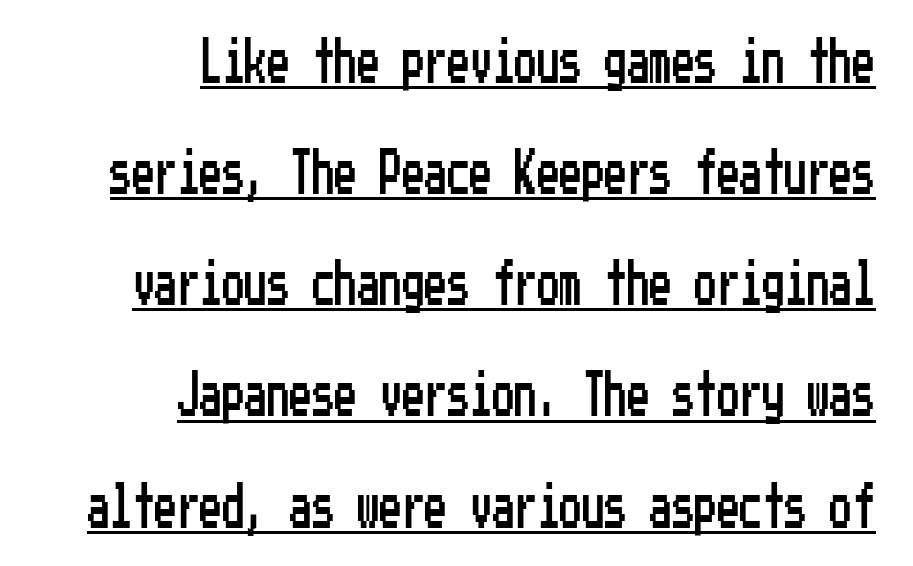
The type family on display is of the sans-serif kind. Underline: present. Does the copy run flush right? Yes — the right margin is perfectly even. Does extra space separate the letters? No, they use regular spacing. The vertical gap from one line to the next is large.
